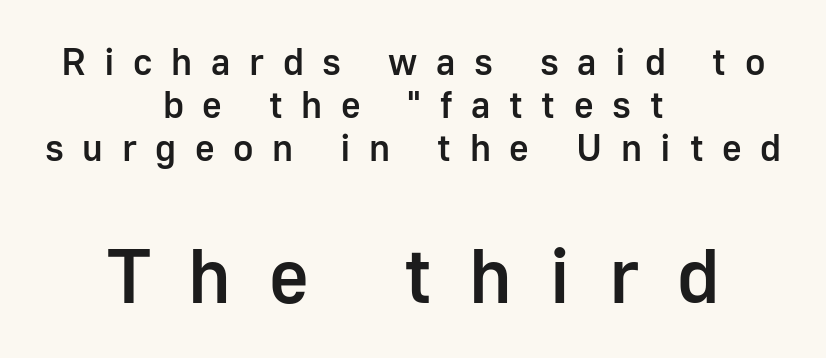
Q: Is the text bold? A: Semi-bold.
Q: Is the text italic (slanted)? A: No, it is upright.
Q: Is the typeface a serif or a sans-serif typeface? A: Sans-serif.
Q: Is the text underlined? A: No.
Q: How is the paragraph aligned? A: Centered.
Q: Is the spacing between letters normal or unusually wide? A: Unusually wide.
Q: Is the spacing between lines tight, normal or loose? A: Tight.
Q: Which block of text is set in a larger size, the first (top) or the second (bottom)? A: The second (bottom) one.
Q: Width (condensed, normal, or wide)? A: Normal.
Q: Stroke contrast? A: Low.
Q: x-height? A: Medium.
Q: Monospaced? A: No.
